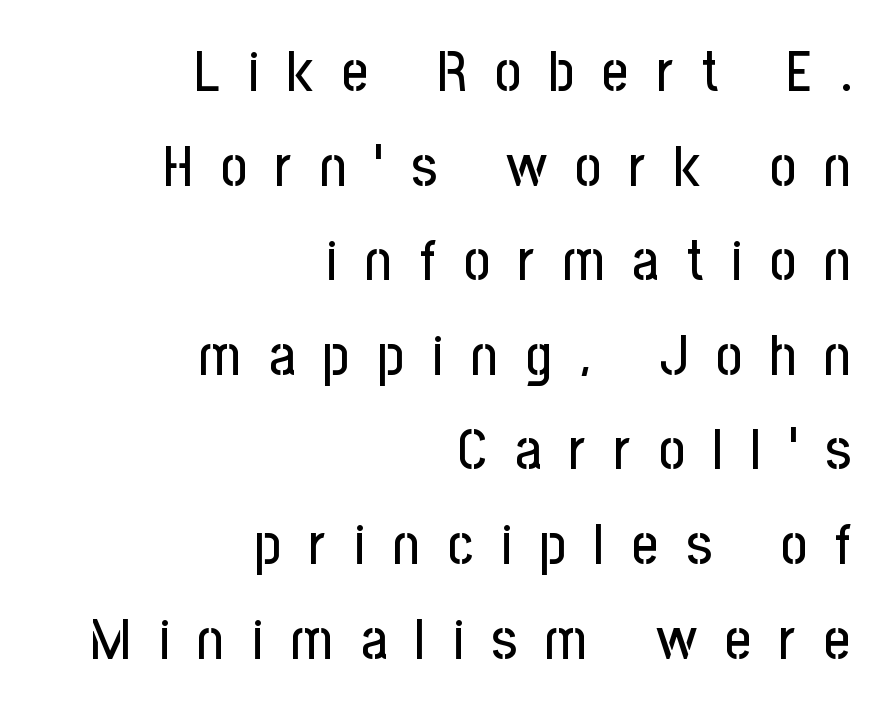
{"serif": "no", "italic": "no", "width": "condensed", "stroke_contrast": "low", "x_height": "medium", "monospaced": "no", "underline": "no", "align": "right", "line_spacing": "normal", "line_spacing_ratio": 1.66, "letter_spacing": "wide", "letter_spacing_em": 0.49, "glyph_px": 57}
